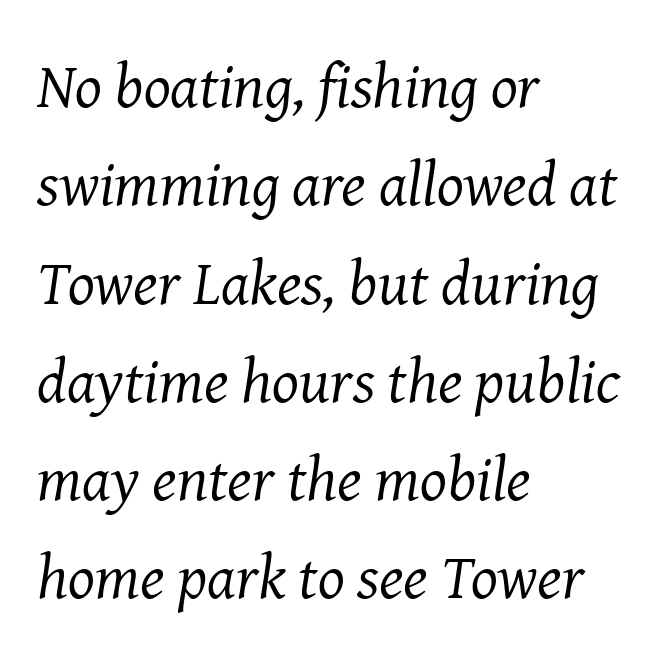
{"serif": "yes", "italic": "yes", "lean": "right", "slant_degrees": 8, "bold": "no", "weight": "regular", "width": "normal", "stroke_contrast": "medium", "x_height": "medium", "monospaced": "no", "underline": "no", "align": "left", "line_spacing": "normal", "line_spacing_ratio": 1.56, "letter_spacing": "normal", "letter_spacing_em": 0.0, "glyph_px": 63}
